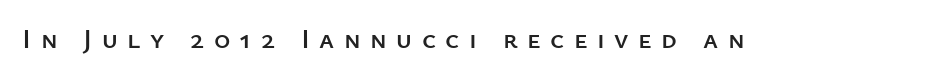
The passage shown is not underscored anywhere. Rendered with straight, roman letterforms. The horizontal fit of the characters is loose and conspicuously gappy. The rendering uses natural spacing where letterforms have individual widths.
